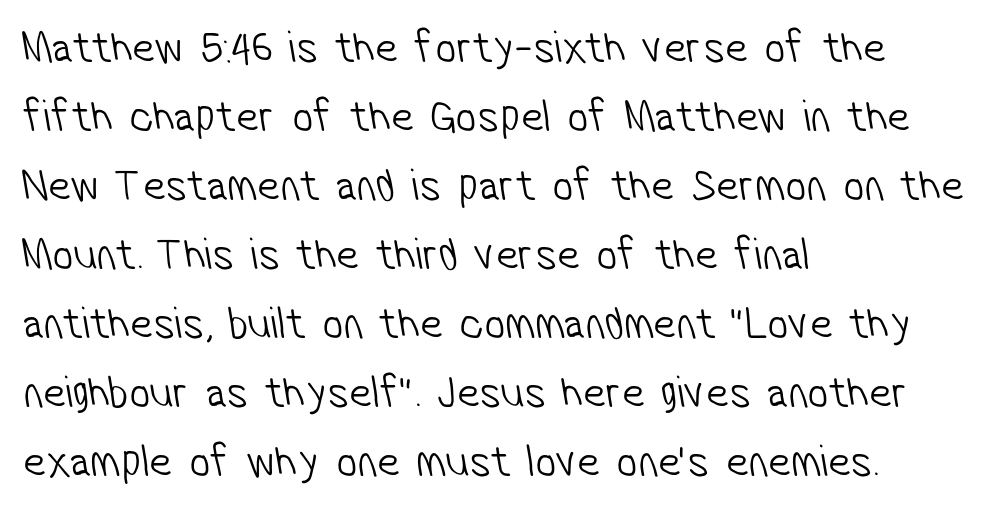
The image shows 46 px light, condensed sans-serif type; set left-aligned, normal line spacing (1.5x), normal letter spacing, not underlined; low stroke contrast and a medium x-height.
